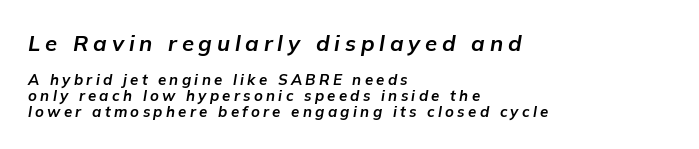
Q: Is the text bold? A: Yes.
Q: Is the text italic (slanted)? A: Yes, it leans right by about 9 degrees.
Q: Is the text underlined? A: No.
Q: How is the paragraph aligned? A: Left-aligned.
Q: Is the spacing between letters normal or unusually wide? A: Unusually wide.
Q: Is the spacing between lines tight, normal or loose? A: Tight.
Q: Which block of text is set in a larger size, the first (top) or the second (bottom)? A: The first (top) one.
